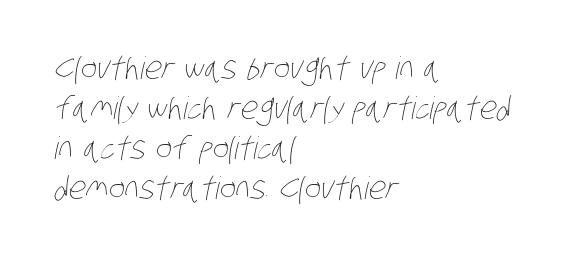
{"bold": "no", "weight": "thin", "width": "condensed", "stroke_contrast": "low", "x_height": "large", "monospaced": "no", "underline": "no", "align": "left", "line_spacing": "normal", "line_spacing_ratio": 1.29, "letter_spacing": "normal", "letter_spacing_em": 0.0, "glyph_px": 31}
